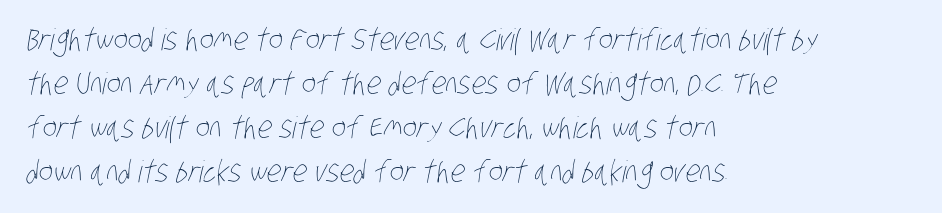
Q: Is the text bold? A: No.
Q: Is the text underlined? A: No.
Q: How is the paragraph aligned? A: Left-aligned.
Q: Is the spacing between letters normal or unusually wide? A: Normal.
Q: Is the spacing between lines tight, normal or loose? A: Normal.
Q: Width (condensed, normal, or wide)? A: Condensed.
Q: Stroke contrast? A: Low.
Q: x-height? A: Large.
Q: Monospaced? A: No.
